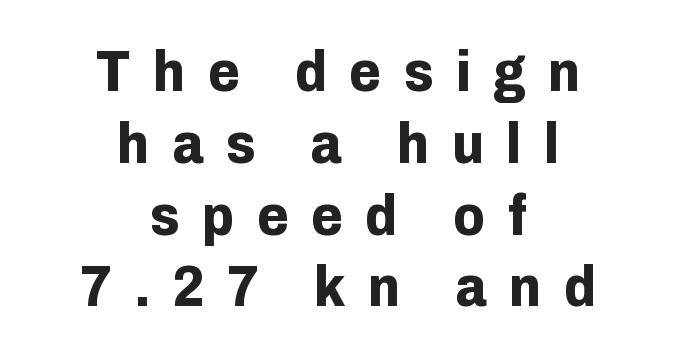
{"serif": "no", "italic": "no", "bold": "yes", "weight": "bold", "width": "normal", "stroke_contrast": "low", "x_height": "medium", "monospaced": "no", "underline": "no", "align": "center", "line_spacing": "normal", "line_spacing_ratio": 1.26, "letter_spacing": "wide", "letter_spacing_em": 0.4, "glyph_px": 57}
